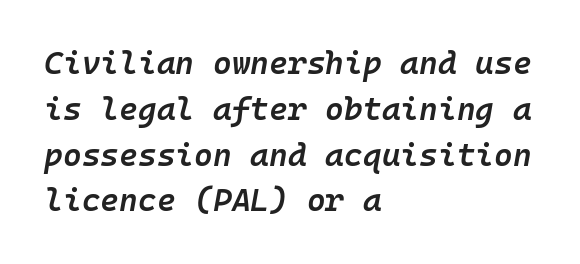
Note the uniform advance width — an 'i' takes as much space as an 'm'. Here the glyphs are tracked normally, forming tight word shapes. This is oblique type, the kind used for emphasis or titles. Decoration check: the copy has no underline. Is there much room between lines? A standard amount, neither cramped nor airy. I'd describe the lettering as semibold — firm but not a full bold.
